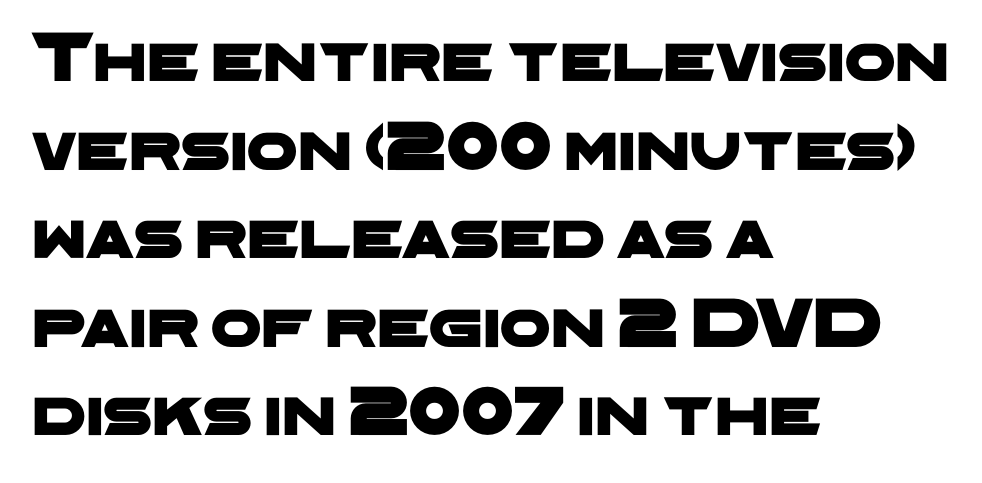
Q: Is the typeface a serif or a sans-serif typeface? A: Sans-serif.
Q: Is the text underlined? A: No.
Q: How is the paragraph aligned? A: Left-aligned.
Q: Is the spacing between letters normal or unusually wide? A: Normal.
Q: Width (condensed, normal, or wide)? A: Wide.
Q: Stroke contrast? A: Low.
Q: x-height? A: Medium.
Q: Monospaced? A: No.
